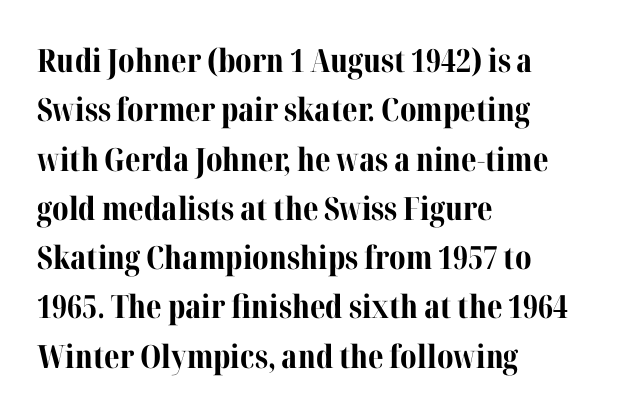
The image shows 32 px bold serif type, upright; set left-aligned, normal line spacing (1.54x), normal letter spacing, not underlined; medium stroke contrast and a medium x-height.
